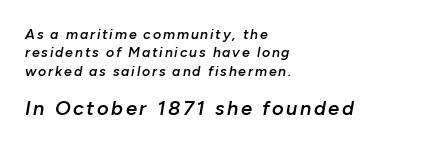
Q: Is the text bold? A: Semi-bold.
Q: Is the text italic (slanted)? A: Yes, it leans right by about 10 degrees.
Q: Is the text underlined? A: No.
Q: How is the paragraph aligned? A: Left-aligned.
Q: Is the spacing between lines tight, normal or loose? A: Normal.
Q: Which block of text is set in a larger size, the first (top) or the second (bottom)? A: The second (bottom) one.
